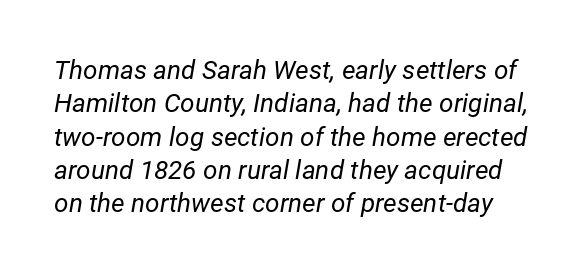
Think standard paragraph weight, or any step lighter than that. Rows of type keep a routine distance in the vertical direction. Caption: standard tracking, unaltered. The foot of each line stays bare and open. Posture: slanted.
